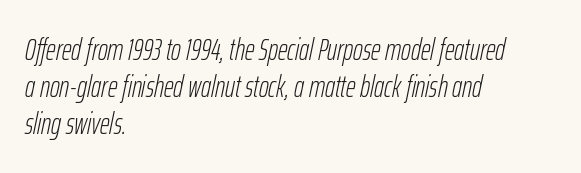
Q: Is the text bold? A: No.
Q: Is the text italic (slanted)? A: Yes, it leans right by about 12 degrees.
Q: Is the text underlined? A: No.
Q: How is the paragraph aligned? A: Left-aligned.
Q: Is the spacing between letters normal or unusually wide? A: Normal.
Q: Width (condensed, normal, or wide)? A: Condensed.
Q: Stroke contrast? A: Low.
Q: x-height? A: Medium.
Q: Monospaced? A: No.
